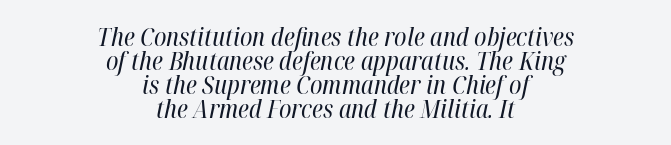
The image shows 25 px text type, italic (leaning right); set centered, tight line spacing (0.96x), normal letter spacing, not underlined.
